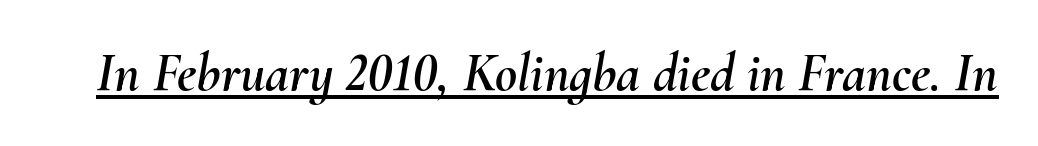
The image shows 54 px text type, italic (leaning right); set normal letter spacing, underlined; medium stroke contrast and a small x-height.
